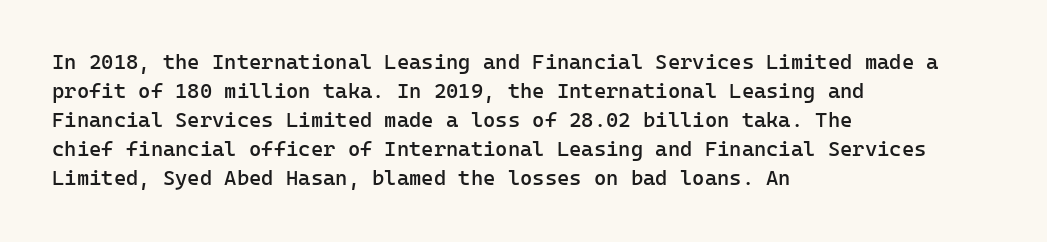
Q: Is the text bold? A: Semi-bold.
Q: Is the text italic (slanted)? A: No, it is upright.
Q: Is the text underlined? A: No.
Q: How is the paragraph aligned? A: Left-aligned.
Q: Is the spacing between letters normal or unusually wide? A: Normal.
Q: Is the spacing between lines tight, normal or loose? A: Normal.
